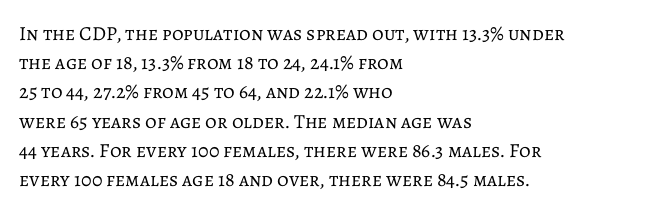
Q: Is the text bold? A: No.
Q: Is the text italic (slanted)? A: No, it is upright.
Q: Is the text underlined? A: No.
Q: How is the paragraph aligned? A: Left-aligned.
Q: Is the spacing between letters normal or unusually wide? A: Normal.
Q: Is the spacing between lines tight, normal or loose? A: Normal.
